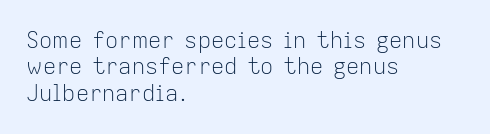
{"italic": "no", "bold": "no", "underline": "no", "align": "left", "line_spacing_ratio": 1.2, "letter_spacing": "normal", "letter_spacing_em": 0.0, "glyph_px": 22}
